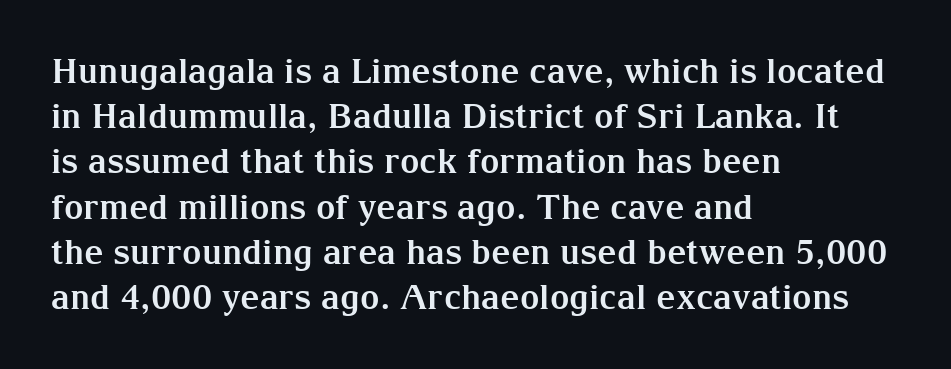
{"serif": "yes", "italic": "no", "bold": "yes", "weight": "bold", "width": "normal", "stroke_contrast": "medium", "x_height": "medium", "monospaced": "no", "underline": "no", "align": "left", "line_spacing": "normal", "line_spacing_ratio": 1.33, "letter_spacing": "normal", "letter_spacing_em": 0.0, "glyph_px": 34}
